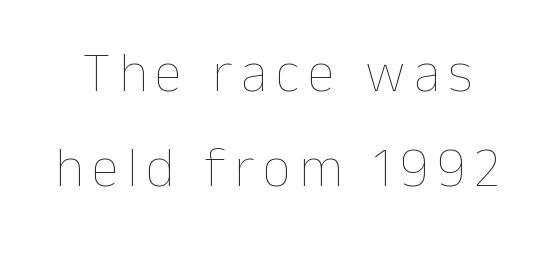
{"italic": "no", "bold": "no", "weight": "thin", "width": "normal", "stroke_contrast": "low", "x_height": "medium", "monospaced": "no", "underline": "no", "line_spacing": "normal", "line_spacing_ratio": 1.7, "glyph_px": 56}
